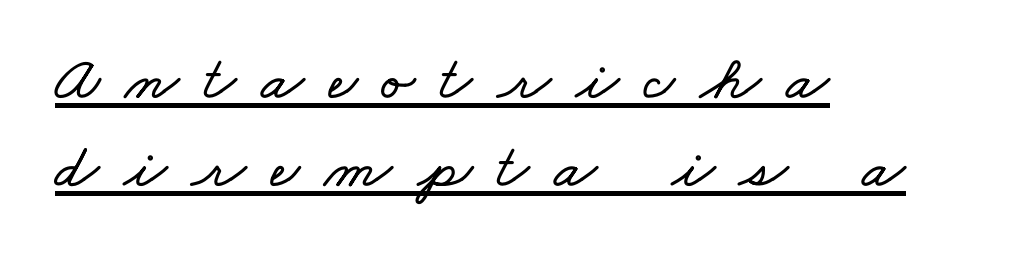
There is plenty of visible air inserted between adjacent glyphs. Caption: lettering with a line underneath. These lines are rendered in a variable-pitch font. Alignment: flush left.
